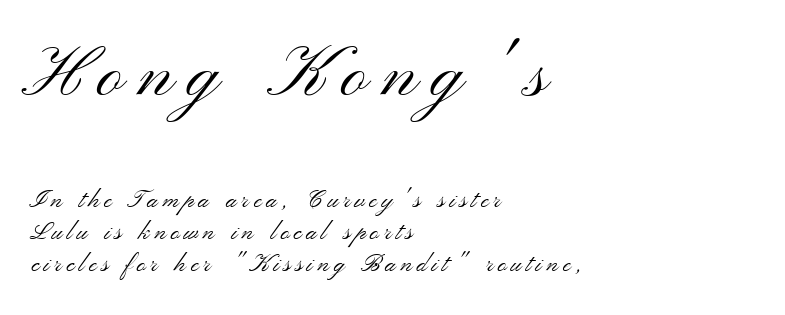
The image shows 71 px light, wide sans-serif type; set left-aligned, normal line spacing (1.35x), not underlined; the first (top) block is 2.96x larger; medium stroke contrast and a small x-height.
